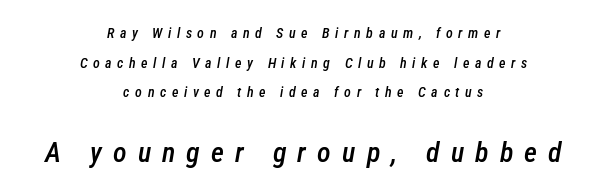
{"italic": "yes", "lean": "right", "slant_degrees": 12, "bold": "semi", "weight": "semibold", "width": "condensed", "stroke_contrast": "low", "x_height": "medium", "monospaced": "no", "underline": "no", "align": "center", "line_spacing": "loose", "line_spacing_ratio": 2.12, "letter_spacing": "wide", "letter_spacing_em": 0.4, "larger_block": "second", "size_ratio": 2.0, "glyph_px": 28}
